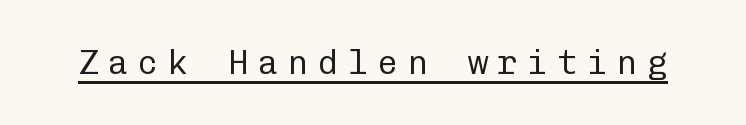
{"serif": "no", "italic": "no", "bold": "no", "weight": "regular", "width": "normal", "stroke_contrast": "low", "x_height": "medium", "monospaced": "yes", "underline": "yes", "letter_spacing": "wide", "letter_spacing_em": 0.28, "glyph_px": 34}
